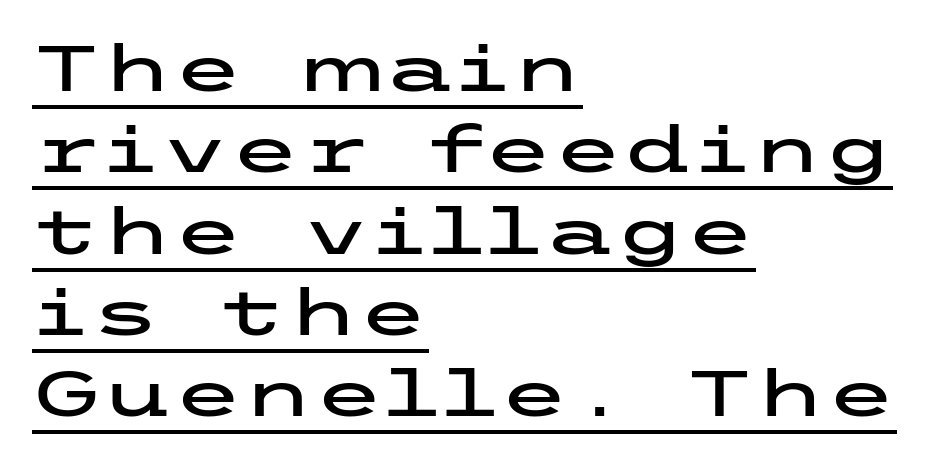
Q: Is the text italic (slanted)? A: No, it is upright.
Q: Is the typeface a serif or a sans-serif typeface? A: Sans-serif.
Q: Is the text underlined? A: Yes.
Q: How is the paragraph aligned? A: Left-aligned.
Q: Is the spacing between letters normal or unusually wide? A: Normal.
Q: Is the spacing between lines tight, normal or loose? A: Normal.
Q: Width (condensed, normal, or wide)? A: Wide.
Q: Stroke contrast? A: Low.
Q: x-height? A: Medium.
